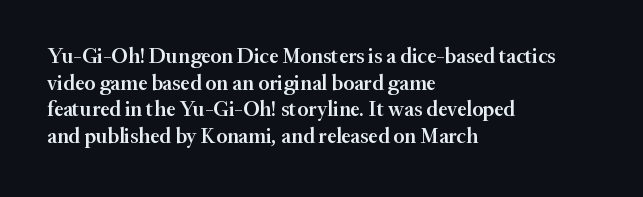
{"italic": "no", "bold": "semi", "underline": "no", "align": "left", "line_spacing": "normal", "line_spacing_ratio": 1.27, "letter_spacing": "normal", "letter_spacing_em": 0.0, "glyph_px": 21}
